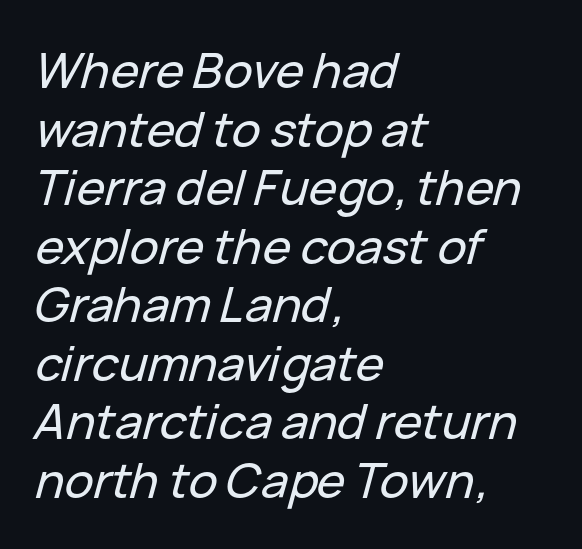
A typesetter would call this proportional, since set widths differ per character. Standard letterfit; no display-style spreading of the glyphs. This is oblique type, the kind used for emphasis or titles. Honestly, there is no underline to notice here at all. The passage is arranged the way most books set body copy — flush left.
